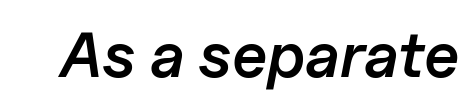
The image shows 63 px semibold type, italic (leaning right); set normal letter spacing, not underlined; low stroke contrast and a medium x-height.
